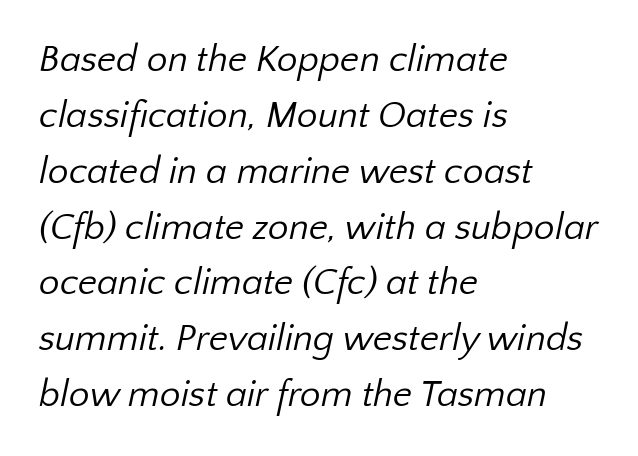
The image shows 37 px regular-weight sans-serif type; set left-aligned, normal line spacing (1.51x), normal letter spacing, not underlined; low stroke contrast and a medium x-height.
